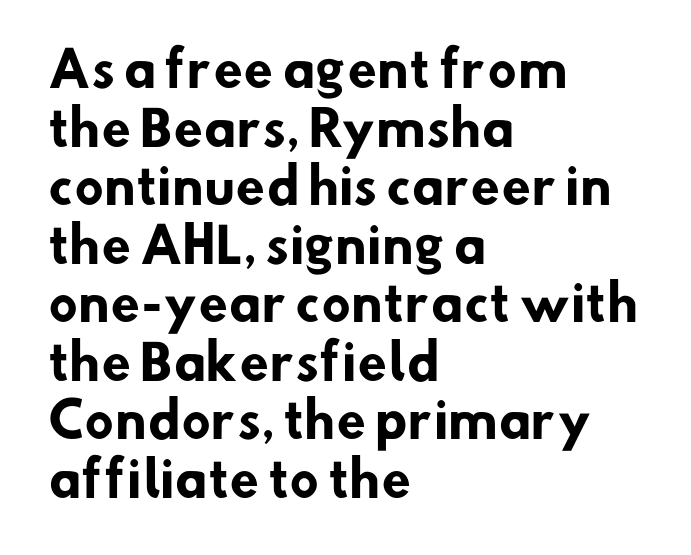
The image shows 48 px heavy sans-serif type; set left-aligned, line spacing 1.22x, normal letter spacing, not underlined; low stroke contrast and a small x-height.
